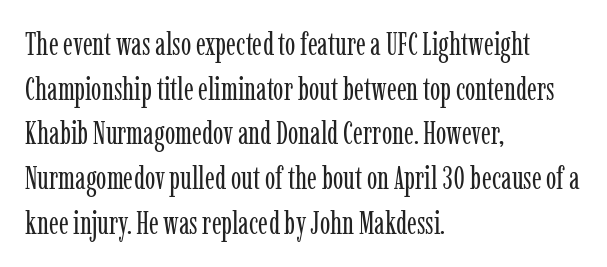
Q: Is the text bold? A: No.
Q: Is the text italic (slanted)? A: No, it is upright.
Q: Is the typeface a serif or a sans-serif typeface? A: Serif.
Q: Is the text underlined? A: No.
Q: How is the paragraph aligned? A: Left-aligned.
Q: Is the spacing between letters normal or unusually wide? A: Normal.
Q: Is the spacing between lines tight, normal or loose? A: Normal.
Q: Width (condensed, normal, or wide)? A: Condensed.
Q: Stroke contrast? A: Low.
Q: x-height? A: Medium.
Q: Monospaced? A: No.
